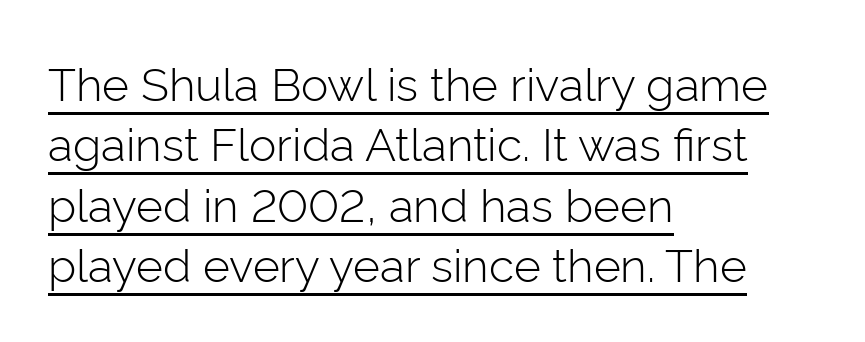
The image shows 46 px light sans-serif type, upright; set left-aligned, normal line spacing (1.31x), normal letter spacing, underlined; low stroke contrast and a medium x-height.
